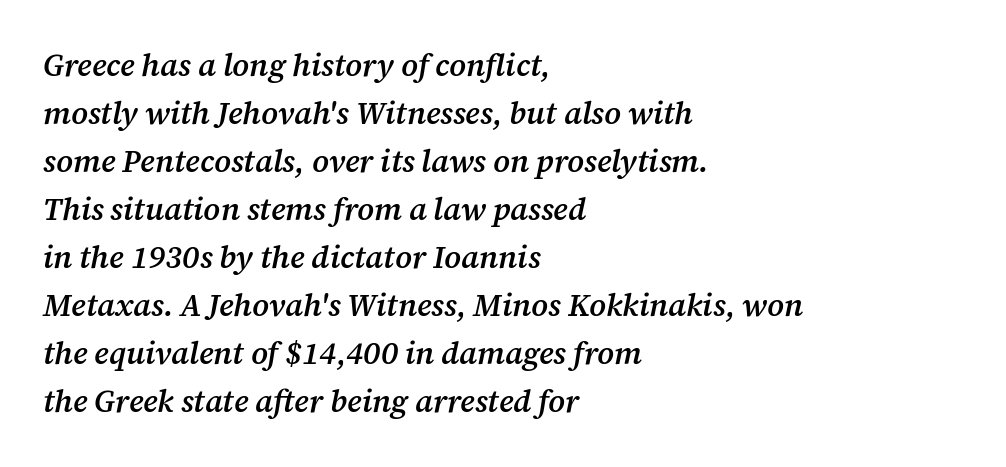
The image shows 31 px semibold serif type, italic (leaning right); set left-aligned, normal line spacing (1.55x), normal letter spacing, not underlined; medium stroke contrast and a medium x-height.
